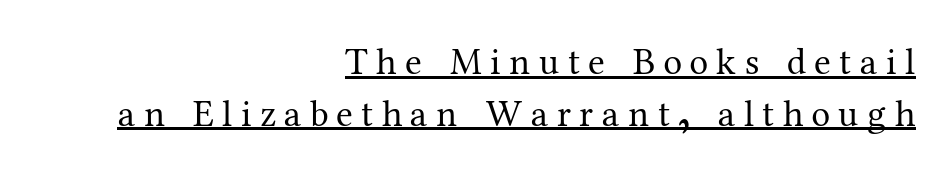
Q: Is the text bold? A: No.
Q: Is the text italic (slanted)? A: No, it is upright.
Q: Is the typeface a serif or a sans-serif typeface? A: Serif.
Q: Is the text underlined? A: Yes.
Q: How is the paragraph aligned? A: Right-aligned.
Q: Is the spacing between letters normal or unusually wide? A: Unusually wide.
Q: Is the spacing between lines tight, normal or loose? A: Normal.
Q: Width (condensed, normal, or wide)? A: Normal.
Q: Stroke contrast? A: Medium.
Q: x-height? A: Medium.
Q: Monospaced? A: No.
